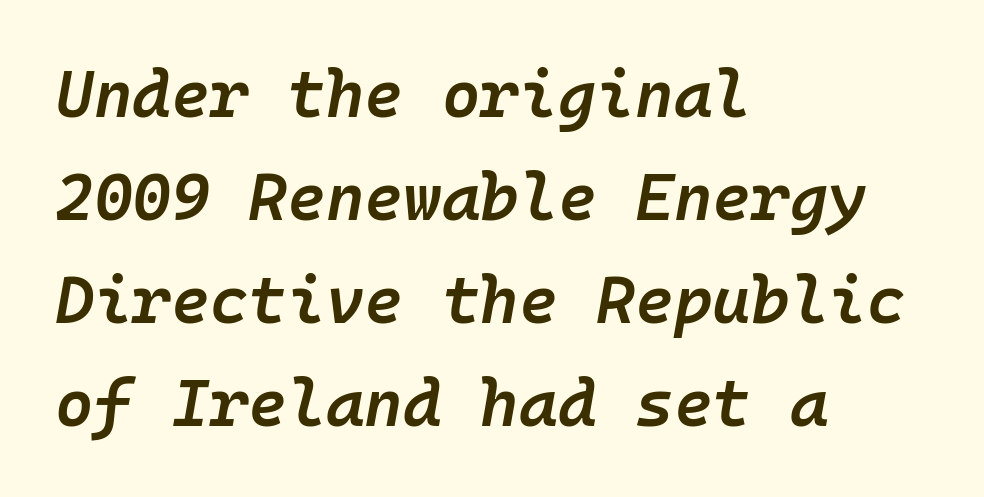
Q: Is the text bold? A: Semi-bold.
Q: Is the text italic (slanted)? A: Yes, it leans right by about 10 degrees.
Q: Is the text underlined? A: No.
Q: How is the paragraph aligned? A: Left-aligned.
Q: Is the spacing between letters normal or unusually wide? A: Normal.
Q: Is the spacing between lines tight, normal or loose? A: Normal.
Q: Width (condensed, normal, or wide)? A: Normal.
Q: Stroke contrast? A: Low.
Q: x-height? A: Medium.
Q: Monospaced? A: Yes.
